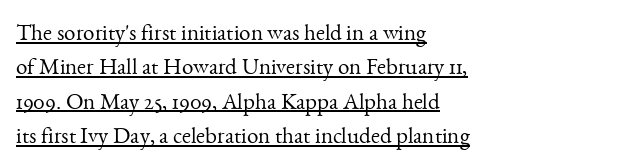
Q: Is the text bold? A: No.
Q: Is the text italic (slanted)? A: No, it is upright.
Q: Is the text underlined? A: Yes.
Q: How is the paragraph aligned? A: Left-aligned.
Q: Is the spacing between letters normal or unusually wide? A: Normal.
Q: Is the spacing between lines tight, normal or loose? A: Normal.
